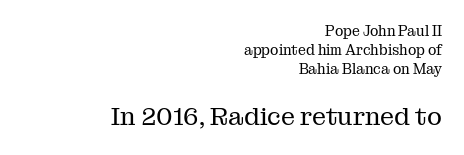
The block sitting lower on the canvas is the one with enlarged characters. The weight tops out at a normal text grade. Upright lettering throughout. The string is rendered with underlining switched off.
